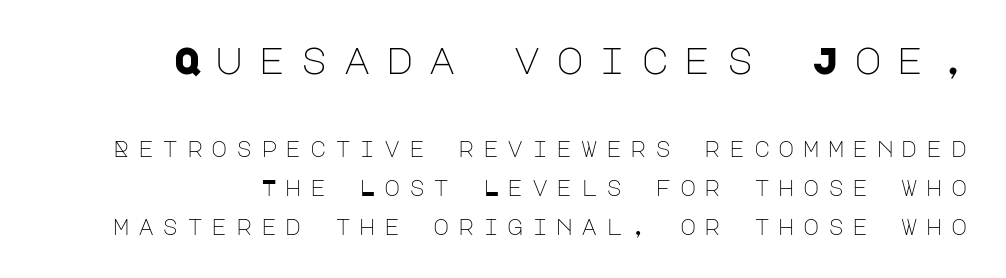
Summary of weight: not heavy and not bold. Someone cranked the tracking dial way up on this one. Is the lower block the larger one? No — the upper block carries the bigger type. In terms of letterform style, serifs are entirely absent. Bare-footed words on every line.
